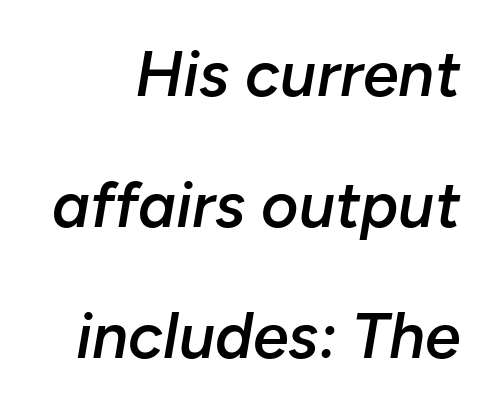
{"italic": "yes", "lean": "right", "slant_degrees": 10, "bold": "semi", "weight": "semibold", "width": "normal", "stroke_contrast": "low", "x_height": "medium", "monospaced": "no", "underline": "no", "align": "right", "line_spacing": "loose", "line_spacing_ratio": 2.05, "letter_spacing": "normal", "letter_spacing_em": 0.0, "glyph_px": 64}
